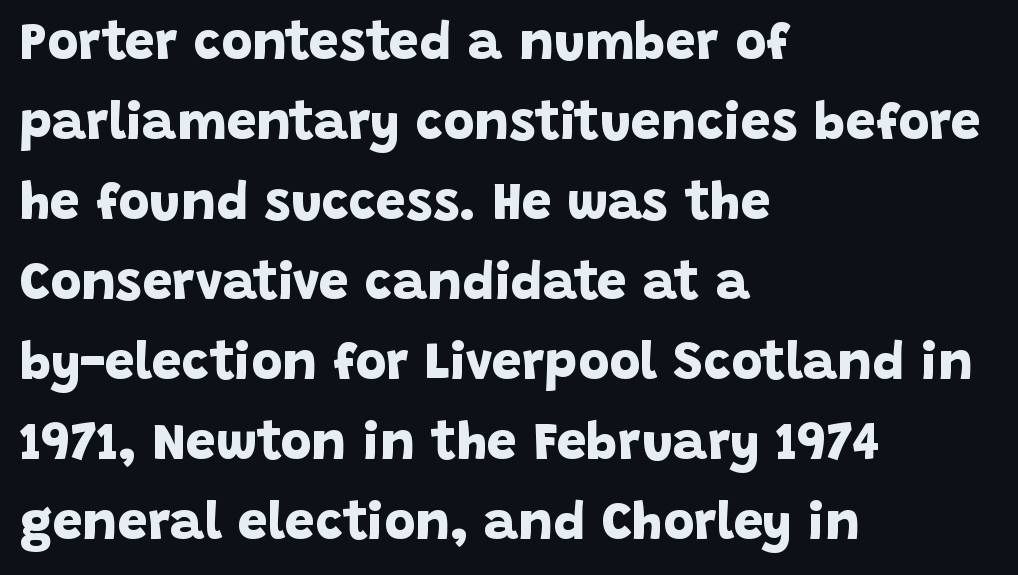
{"serif": "no", "bold": "yes", "weight": "bold", "width": "normal", "stroke_contrast": "low", "x_height": "large", "monospaced": "no", "underline": "no", "align": "left", "line_spacing": "normal", "line_spacing_ratio": 1.51, "letter_spacing": "normal", "letter_spacing_em": 0.0, "glyph_px": 53}
